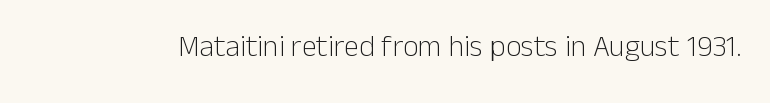
Q: Is the text bold? A: No.
Q: Is the text italic (slanted)? A: No, it is upright.
Q: Is the typeface a serif or a sans-serif typeface? A: Sans-serif.
Q: Is the text underlined? A: No.
Q: Is the spacing between letters normal or unusually wide? A: Normal.
Q: Width (condensed, normal, or wide)? A: Normal.
Q: Stroke contrast? A: Low.
Q: x-height? A: Medium.
Q: Monospaced? A: No.
